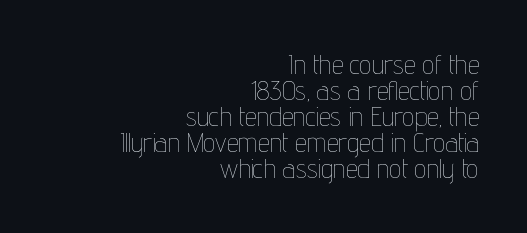
Q: Is the text bold? A: No.
Q: Is the text italic (slanted)? A: No, it is upright.
Q: Is the text underlined? A: No.
Q: How is the paragraph aligned? A: Right-aligned.
Q: Is the spacing between letters normal or unusually wide? A: Normal.
Q: Is the spacing between lines tight, normal or loose? A: Tight.
